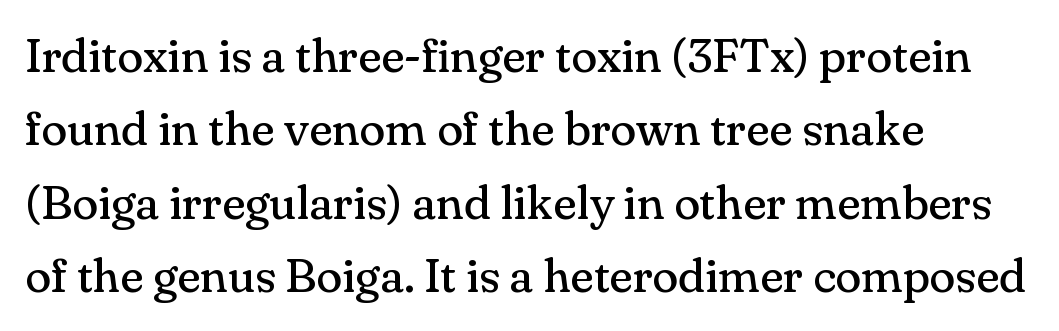
The image shows 48 px regular-weight serif type, upright; set left-aligned, normal line spacing (1.53x), normal letter spacing, not underlined; medium stroke contrast and a small x-height.
